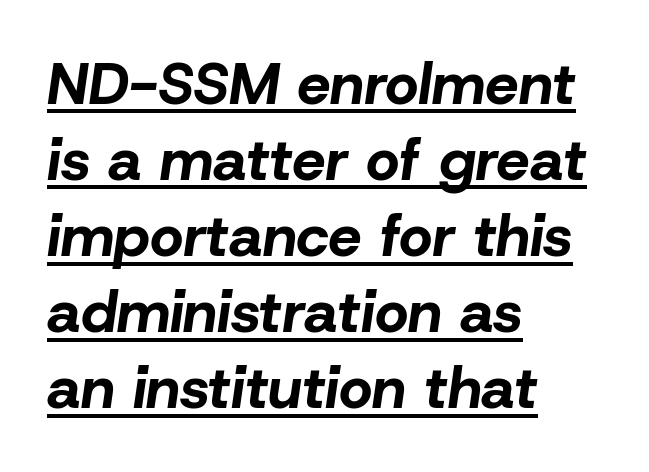
{"italic": "yes", "lean": "right", "slant_degrees": 8, "bold": "yes", "weight": "bold", "width": "normal", "stroke_contrast": "low", "x_height": "medium", "monospaced": "no", "underline": "yes", "align": "left", "line_spacing": "normal", "line_spacing_ratio": 1.29, "letter_spacing": "normal", "letter_spacing_em": 0.0, "glyph_px": 59}
